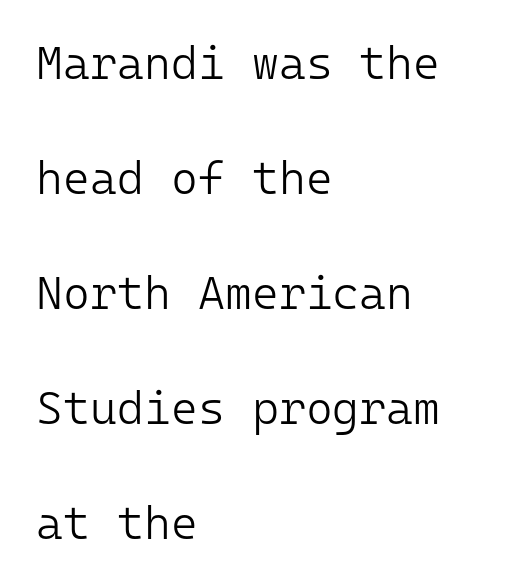
{"serif": "no", "italic": "no", "bold": "no", "weight": "light", "width": "normal", "stroke_contrast": "low", "x_height": "medium", "monospaced": "yes", "underline": "no", "align": "left", "line_spacing": "loose", "line_spacing_ratio": 2.5, "letter_spacing": "normal", "letter_spacing_em": 0.0, "glyph_px": 46}
